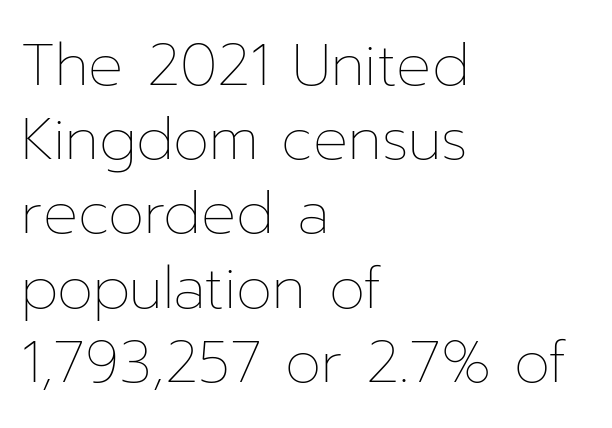
{"italic": "no", "bold": "no", "weight": "thin", "width": "normal", "stroke_contrast": "low", "x_height": "medium", "monospaced": "no", "underline": "no", "align": "left", "line_spacing": "normal", "line_spacing_ratio": 1.28, "letter_spacing": "normal", "letter_spacing_em": 0.0, "glyph_px": 58}
